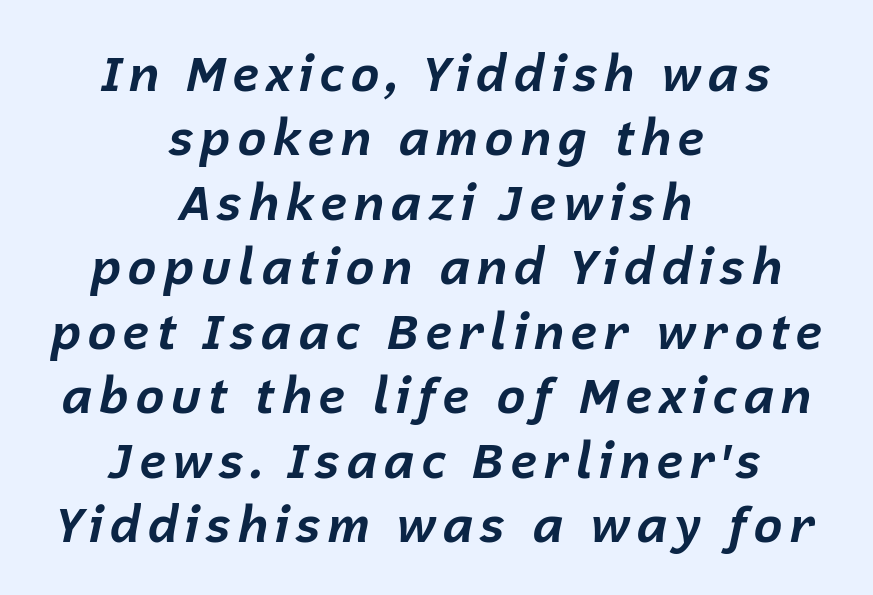
{"italic": "yes", "lean": "right", "slant_degrees": 12, "bold": "yes", "weight": "bold", "width": "normal", "stroke_contrast": "low", "x_height": "medium", "monospaced": "no", "underline": "no", "align": "center", "line_spacing": "normal", "line_spacing_ratio": 1.29, "glyph_px": 50}
